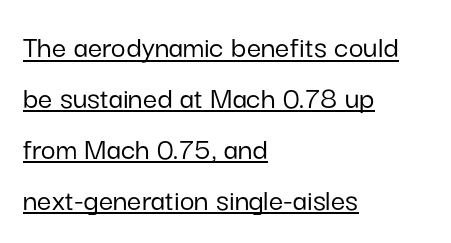
{"serif": "no", "italic": "no", "width": "normal", "stroke_contrast": "low", "x_height": "medium", "monospaced": "no", "underline": "yes", "align": "left", "line_spacing": "normal", "line_spacing_ratio": 1.59, "letter_spacing": "normal", "letter_spacing_em": 0.0, "glyph_px": 32}
